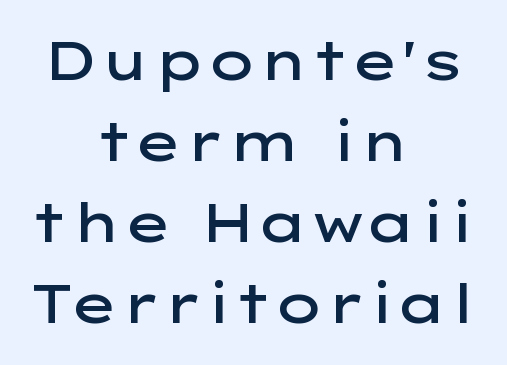
{"serif": "no", "italic": "no", "bold": "semi", "weight": "semibold", "width": "wide", "stroke_contrast": "low", "x_height": "medium", "monospaced": "no", "underline": "no", "align": "center", "line_spacing": "normal", "line_spacing_ratio": 1.53, "letter_spacing": "normal", "letter_spacing_em": 0.0, "glyph_px": 53}
